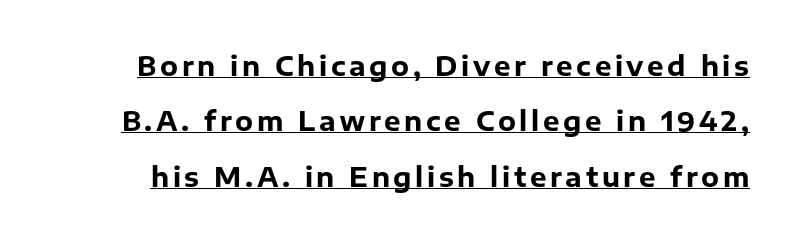
Q: Is the text bold? A: Yes.
Q: Is the text italic (slanted)? A: No, it is upright.
Q: Is the text underlined? A: Yes.
Q: Is the spacing between lines tight, normal or loose? A: Loose.
